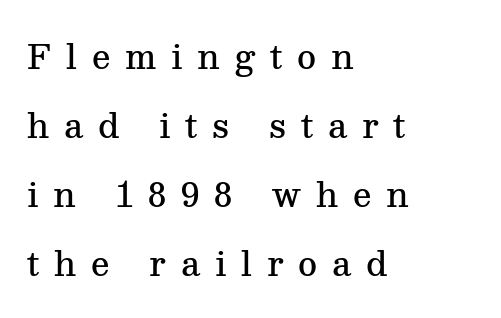
Q: Is the text bold? A: Semi-bold.
Q: Is the text italic (slanted)? A: No, it is upright.
Q: Is the typeface a serif or a sans-serif typeface? A: Serif.
Q: Is the text underlined? A: No.
Q: How is the paragraph aligned? A: Left-aligned.
Q: Is the spacing between letters normal or unusually wide? A: Unusually wide.
Q: Is the spacing between lines tight, normal or loose? A: Loose.
Q: Width (condensed, normal, or wide)? A: Normal.
Q: Stroke contrast? A: Medium.
Q: x-height? A: Medium.
Q: Monospaced? A: No.
